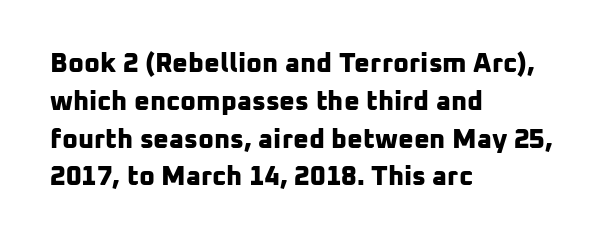
{"bold": "yes", "underline": "no", "align": "left", "line_spacing": "normal", "line_spacing_ratio": 1.4, "letter_spacing": "normal", "letter_spacing_em": 0.0, "glyph_px": 27}
